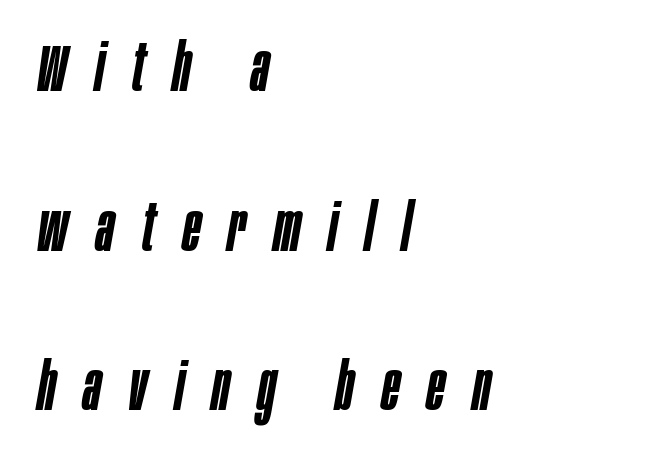
The horizontal fit of the characters is loose and conspicuously gappy. Where is the straight margin? On the left. Quick note: interline space is abundant. Stroke thickness is moderately raised; the sample reads as semibold. Notice how the stems are inclined rather than vertical — that's the hallmark of italics. The zone under the glyphs is completely vacant.
